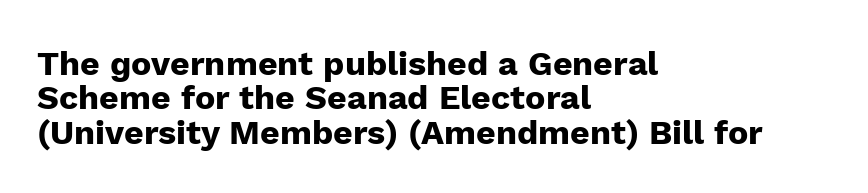
{"serif": "no", "italic": "no", "bold": "yes", "weight": "heavy", "width": "normal", "stroke_contrast": "low", "x_height": "medium", "monospaced": "no", "underline": "no", "align": "left", "line_spacing": "tight", "line_spacing_ratio": 1.01, "letter_spacing": "normal", "letter_spacing_em": 0.0, "glyph_px": 34}
